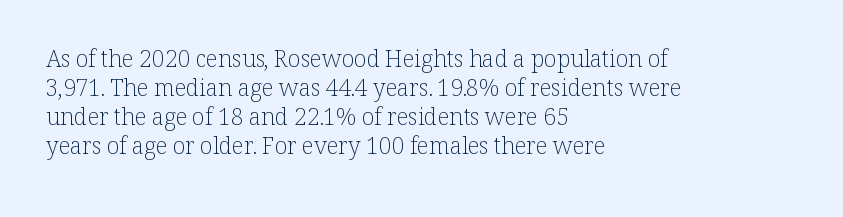
Q: Is the text bold? A: No.
Q: Is the text italic (slanted)? A: No, it is upright.
Q: Is the text underlined? A: No.
Q: How is the paragraph aligned? A: Left-aligned.
Q: Is the spacing between letters normal or unusually wide? A: Normal.
Q: Is the spacing between lines tight, normal or loose? A: Normal.
